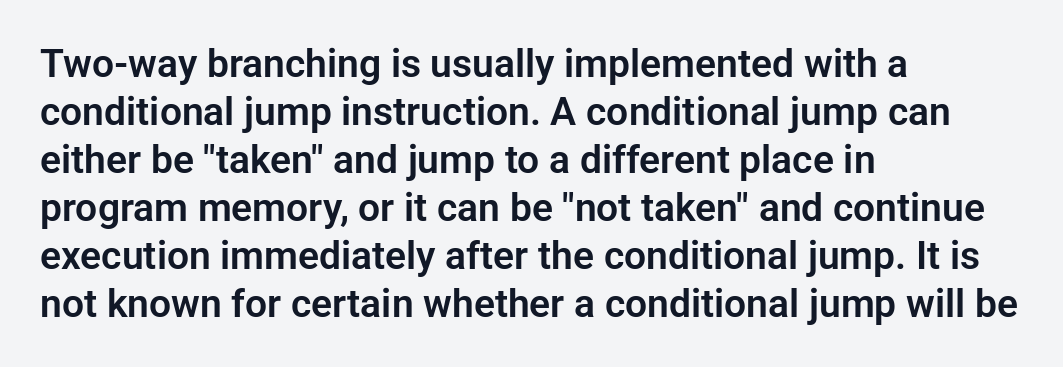
This rendering leaves character spacing at its baseline value. The passage shown is typed in a proportional face where columns would drift. The rendering shows plain stroke endings on the letterforms — a sans-serif design. The letters stand upright; this is a roman face. Horizontally, the lines are justified to the leading edge only.
